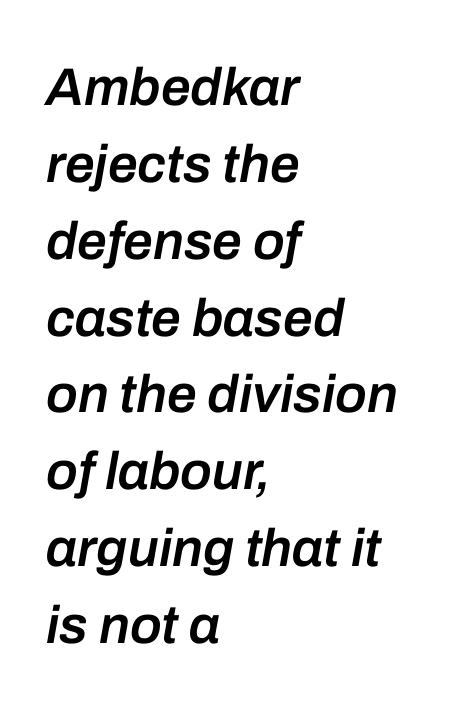
The image shows 53 px semibold type, italic (leaning right); set left-aligned, normal line spacing (1.45x), normal letter spacing, not underlined; low stroke contrast and a medium x-height.
